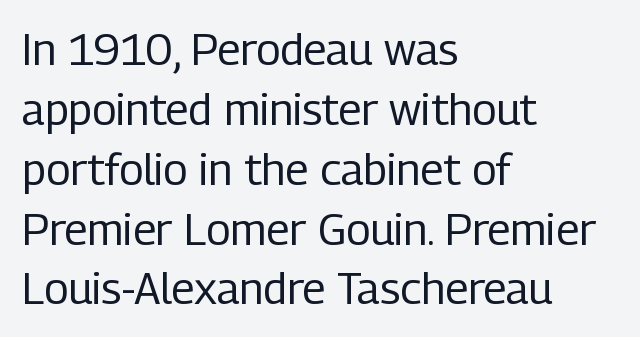
Q: Is the text bold? A: No.
Q: Is the text italic (slanted)? A: No, it is upright.
Q: Is the typeface a serif or a sans-serif typeface? A: Sans-serif.
Q: Is the text underlined? A: No.
Q: How is the paragraph aligned? A: Left-aligned.
Q: Is the spacing between letters normal or unusually wide? A: Normal.
Q: Is the spacing between lines tight, normal or loose? A: Normal.
Q: Width (condensed, normal, or wide)? A: Condensed.
Q: Stroke contrast? A: Low.
Q: x-height? A: Medium.
Q: Monospaced? A: No.
